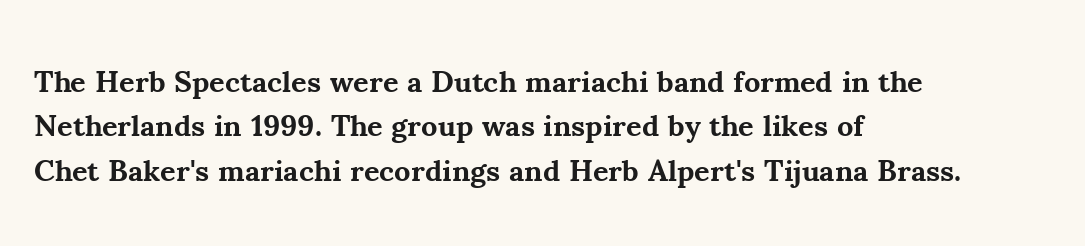
Font category for this specimen: serif. Nope, not italic — everything's standing straight. Stroke thickness is high; the sample reads as a true bold. One glance says typical: line gaps are just what's usual. The gap between lines stays unmarked.
